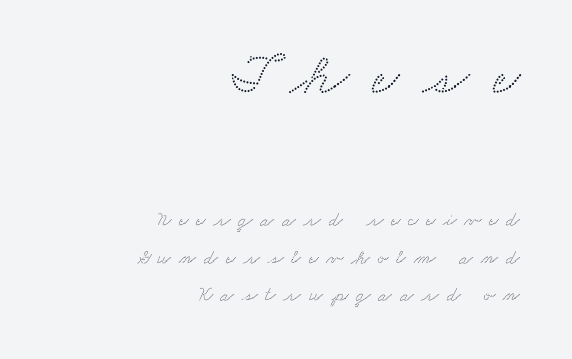
{"serif": "yes", "width": "wide", "stroke_contrast": "medium", "x_height": "small", "monospaced": "no", "underline": "no", "align": "right", "line_spacing_ratio": 1.87, "letter_spacing": "wide", "letter_spacing_em": 0.39, "larger_block": "first", "size_ratio": 3.0, "glyph_px": 60}
